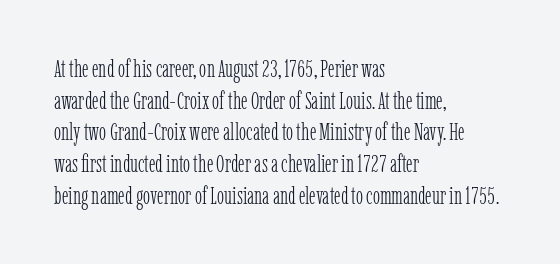
Q: Is the text bold? A: No.
Q: Is the text italic (slanted)? A: No, it is upright.
Q: Is the text underlined? A: No.
Q: How is the paragraph aligned? A: Left-aligned.
Q: Is the spacing between letters normal or unusually wide? A: Normal.
Q: Is the spacing between lines tight, normal or loose? A: Normal.
